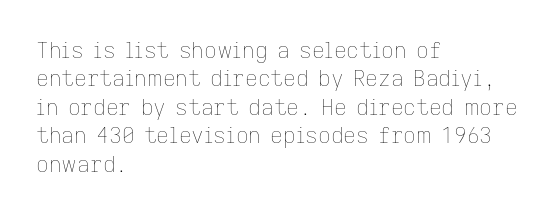
{"italic": "no", "bold": "no", "underline": "no", "align": "left", "line_spacing": "normal", "line_spacing_ratio": 1.29, "letter_spacing": "normal", "letter_spacing_em": 0.0, "glyph_px": 22}
